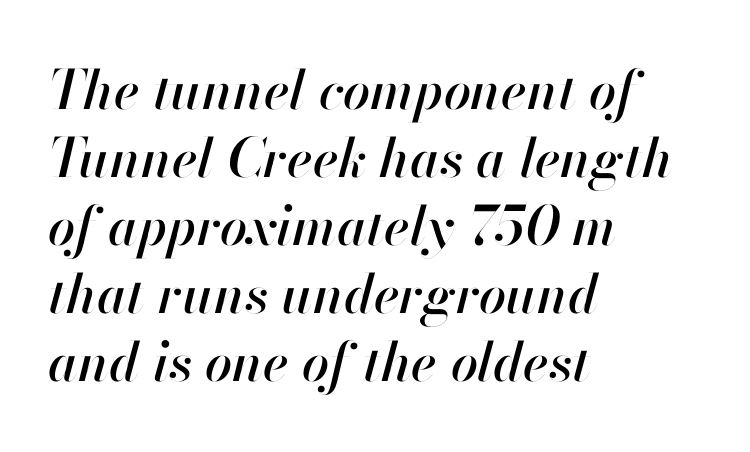
Q: Is the text italic (slanted)? A: Yes, it leans right by about 13 degrees.
Q: Is the text underlined? A: No.
Q: How is the paragraph aligned? A: Left-aligned.
Q: Is the spacing between letters normal or unusually wide? A: Normal.
Q: Is the spacing between lines tight, normal or loose? A: Normal.
Q: Width (condensed, normal, or wide)? A: Normal.
Q: Stroke contrast? A: High.
Q: x-height? A: Small.
Q: Monospaced? A: No.
